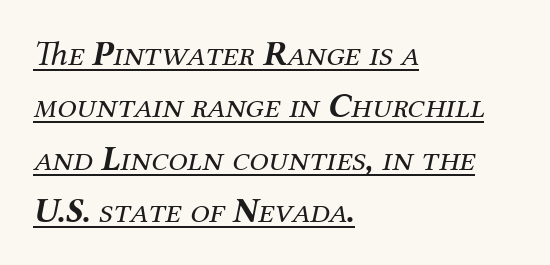
The rendering applies a slant to the glyphs. What's the leading like? Ordinary, nothing unusual. Typographically, this falls in the serif category. The words here are underlined. These lines are rendered in a variable-pitch font. The letters look calm and open, with moderate or lighter stems.
